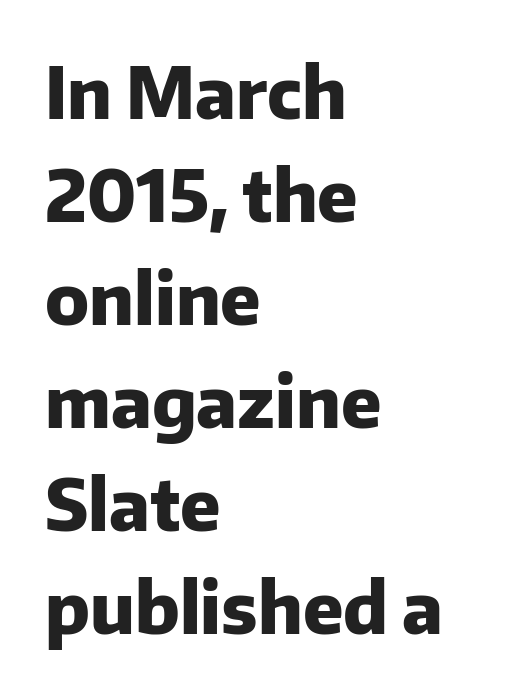
The image shows 71 px heavy sans-serif type, upright; set left-aligned, normal line spacing (1.45x), normal letter spacing, not underlined; low stroke contrast and a medium x-height.
